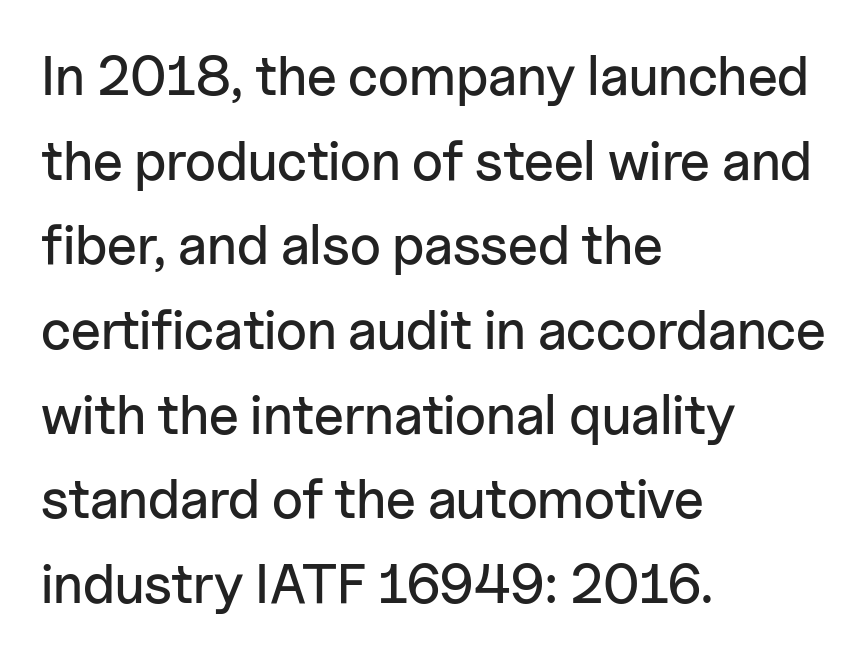
Q: Is the text italic (slanted)? A: No, it is upright.
Q: Is the typeface a serif or a sans-serif typeface? A: Sans-serif.
Q: Is the text underlined? A: No.
Q: How is the paragraph aligned? A: Left-aligned.
Q: Is the spacing between letters normal or unusually wide? A: Normal.
Q: Is the spacing between lines tight, normal or loose? A: Normal.
Q: Width (condensed, normal, or wide)? A: Normal.
Q: Stroke contrast? A: Low.
Q: x-height? A: Medium.
Q: Monospaced? A: No.
